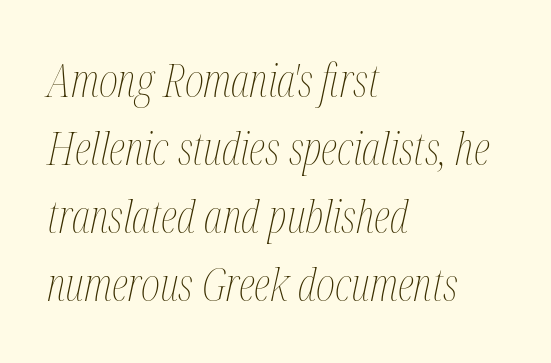
{"italic": "yes", "lean": "right", "slant_degrees": 12, "bold": "no", "weight": "thin", "width": "condensed", "stroke_contrast": "medium", "x_height": "medium", "monospaced": "no", "underline": "no", "align": "left", "line_spacing": "normal", "line_spacing_ratio": 1.48, "letter_spacing": "normal", "letter_spacing_em": 0.0, "glyph_px": 46}
